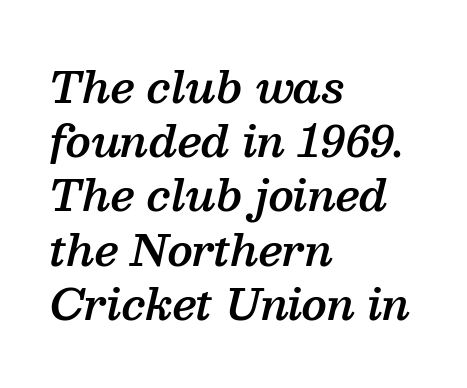
{"serif": "yes", "italic": "yes", "lean": "right", "slant_degrees": 13, "bold": "semi", "weight": "semibold", "width": "normal", "stroke_contrast": "medium", "x_height": "medium", "monospaced": "no", "underline": "no", "align": "left", "line_spacing": "normal", "line_spacing_ratio": 1.29, "letter_spacing": "normal", "letter_spacing_em": 0.0, "glyph_px": 42}
